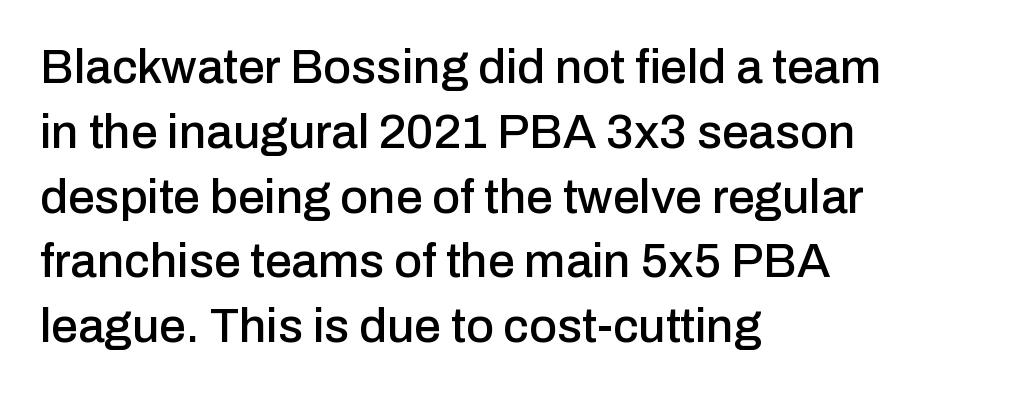
{"serif": "no", "italic": "no", "width": "normal", "stroke_contrast": "low", "x_height": "medium", "monospaced": "no", "underline": "no", "align": "left", "line_spacing": "normal", "line_spacing_ratio": 1.35, "letter_spacing": "normal", "letter_spacing_em": 0.0, "glyph_px": 48}
